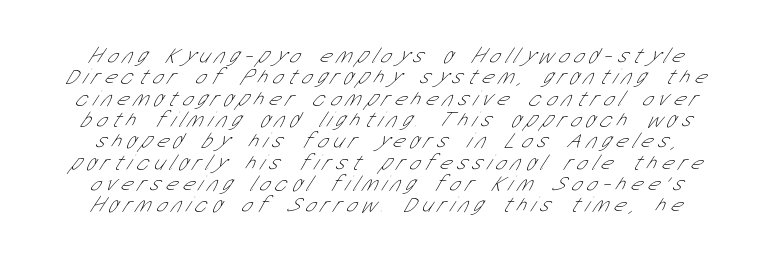
Q: Is the text bold? A: No.
Q: Is the text underlined? A: No.
Q: Is the spacing between letters normal or unusually wide? A: Unusually wide.
Q: Is the spacing between lines tight, normal or loose? A: Tight.
